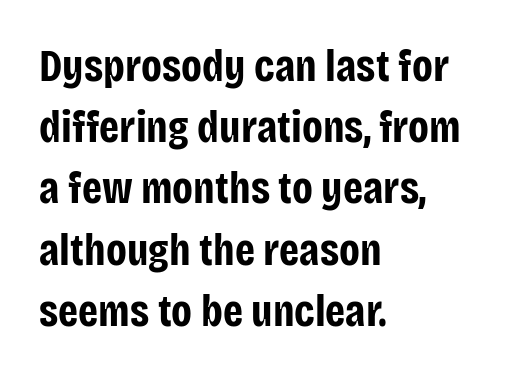
{"serif": "no", "italic": "no", "bold": "yes", "weight": "bold", "width": "condensed", "stroke_contrast": "low", "x_height": "large", "monospaced": "no", "underline": "no", "align": "left", "line_spacing": "normal", "line_spacing_ratio": 1.36, "letter_spacing": "normal", "letter_spacing_em": 0.0, "glyph_px": 45}
